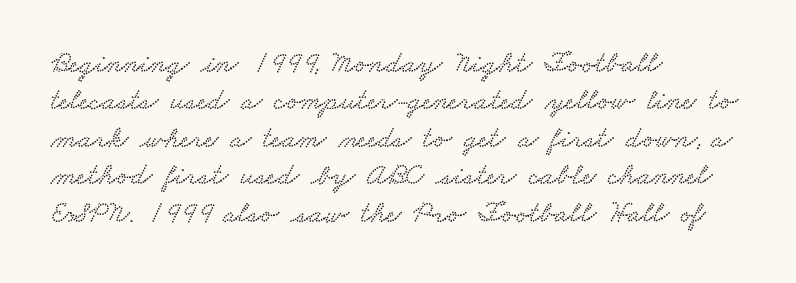
{"serif": "yes", "width": "wide", "stroke_contrast": "low", "x_height": "small", "monospaced": "no", "underline": "no", "align": "left", "line_spacing": "normal", "line_spacing_ratio": 1.25, "letter_spacing": "normal", "letter_spacing_em": 0.0, "glyph_px": 30}
